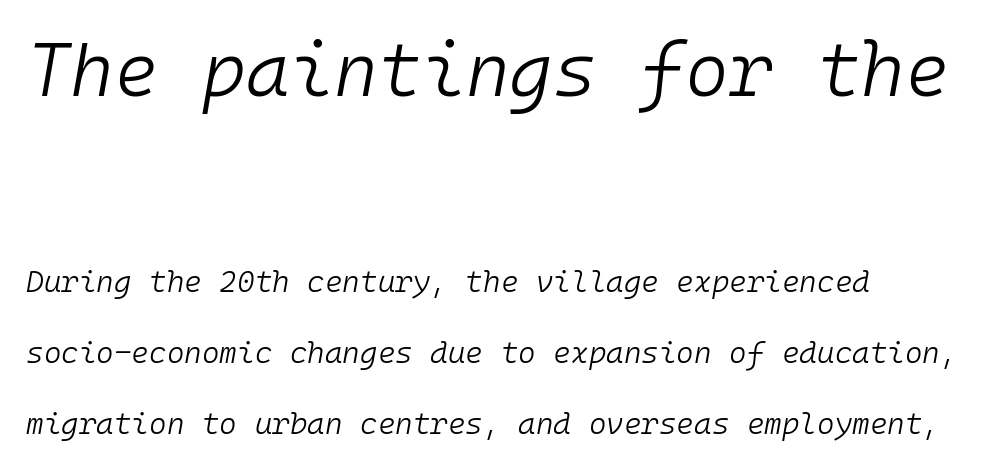
Q: Is the text bold? A: No.
Q: Is the text italic (slanted)? A: Yes, it leans right by about 10 degrees.
Q: Is the text underlined? A: No.
Q: How is the paragraph aligned? A: Left-aligned.
Q: Is the spacing between letters normal or unusually wide? A: Normal.
Q: Is the spacing between lines tight, normal or loose? A: Loose.
Q: Which block of text is set in a larger size, the first (top) or the second (bottom)? A: The first (top) one.
Q: Width (condensed, normal, or wide)? A: Normal.
Q: Stroke contrast? A: Low.
Q: x-height? A: Medium.
Q: Monospaced? A: Yes.
